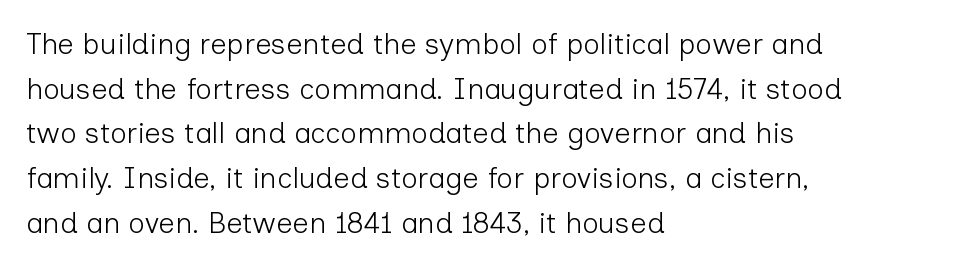
{"serif": "no", "italic": "no", "bold": "no", "weight": "light", "width": "normal", "stroke_contrast": "low", "x_height": "medium", "monospaced": "no", "underline": "no", "align": "left", "line_spacing": "normal", "line_spacing_ratio": 1.54, "letter_spacing": "normal", "letter_spacing_em": 0.0, "glyph_px": 29}
